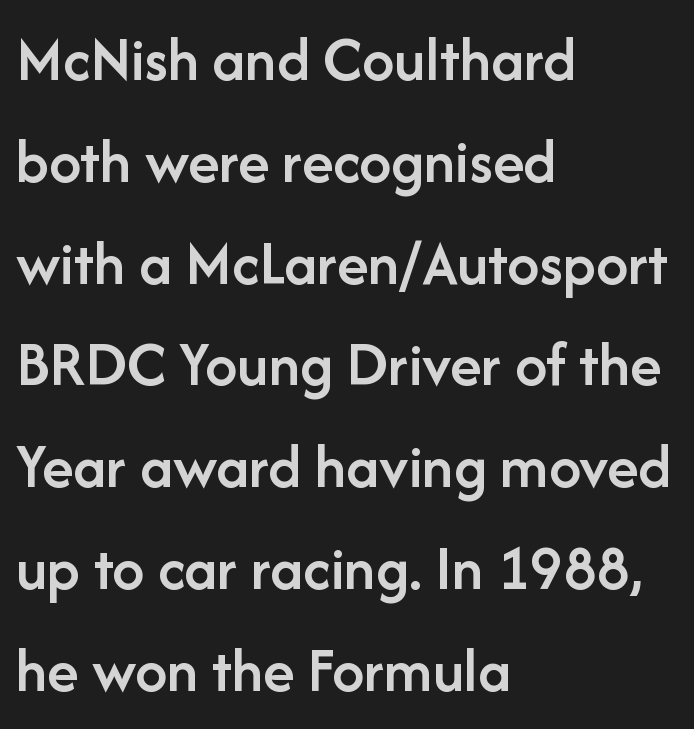
{"serif": "no", "italic": "no", "bold": "semi", "weight": "semibold", "width": "normal", "stroke_contrast": "low", "x_height": "medium", "monospaced": "no", "underline": "no", "align": "left", "line_spacing": "normal", "line_spacing_ratio": 1.59, "letter_spacing": "normal", "letter_spacing_em": 0.0, "glyph_px": 64}
